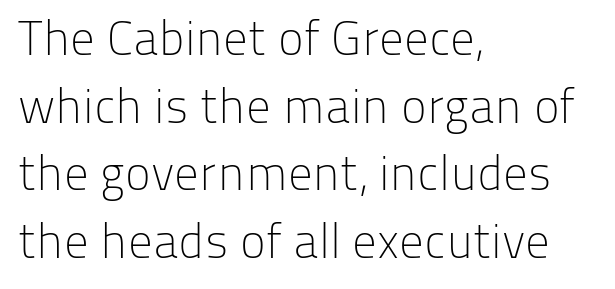
{"serif": "no", "italic": "no", "bold": "no", "weight": "light", "width": "normal", "stroke_contrast": "low", "x_height": "medium", "monospaced": "no", "underline": "no", "align": "left", "line_spacing": "normal", "line_spacing_ratio": 1.38, "letter_spacing": "normal", "letter_spacing_em": 0.0, "glyph_px": 49}
